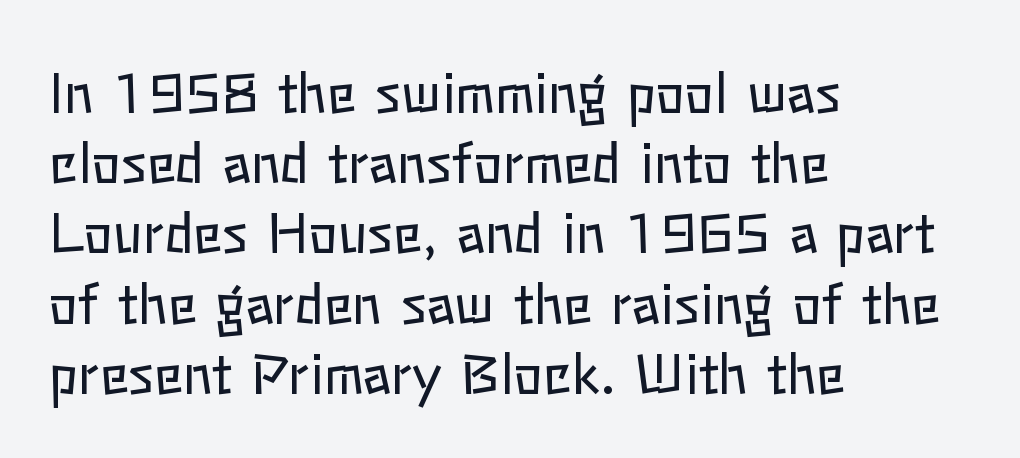
The font sits on the lighter half of the weight spectrum, regular included. Each word holds together tightly as a unit, with standard inter-letter gaps. The specimen reads as upright at a glance. Line beginnings align vertically; line endings do not.
